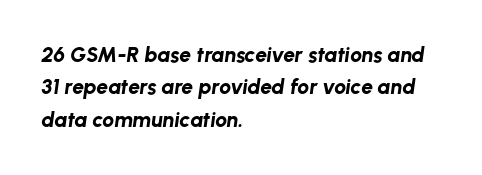
Its strokes are broad and dark, the hallmark of bold type. The passage shown leans; its letterforms are oblique. Notice how descenders clear the ascenders below comfortably — that's standard leading. The letterforms sit shoulder to shoulder at normal distance. Typeset ragged right — the left edge is the straight one. Decoration check: the copy has no underline.
